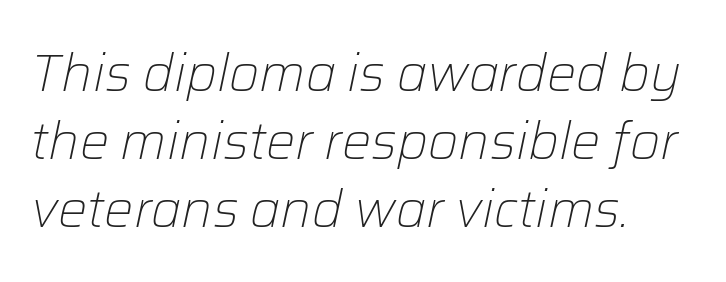
{"italic": "yes", "lean": "right", "slant_degrees": 12, "bold": "no", "weight": "light", "width": "normal", "stroke_contrast": "low", "x_height": "medium", "monospaced": "no", "underline": "no", "line_spacing": "normal", "line_spacing_ratio": 1.31, "letter_spacing": "normal", "letter_spacing_em": 0.0, "glyph_px": 52}
